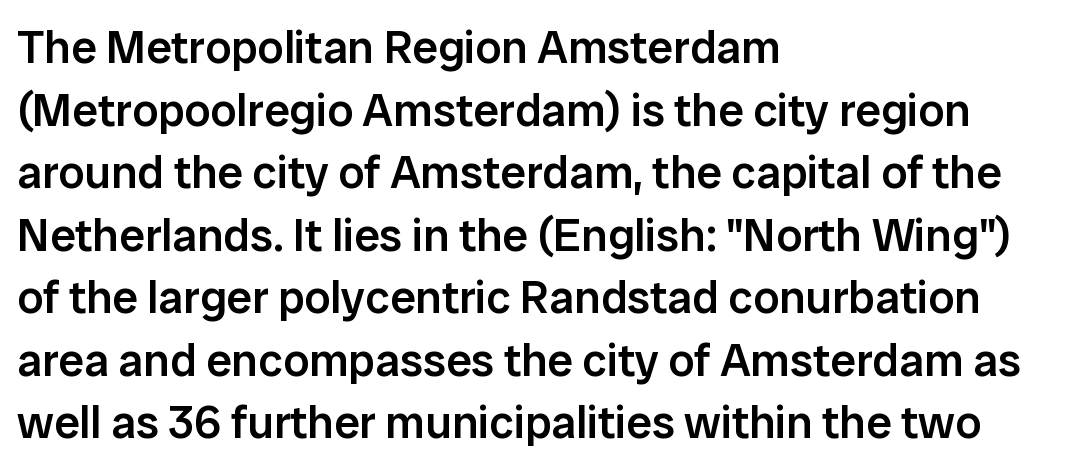
The image shows 46 px semibold sans-serif type, upright; set left-aligned, normal line spacing (1.36x), normal letter spacing, not underlined; low stroke contrast and a medium x-height.
